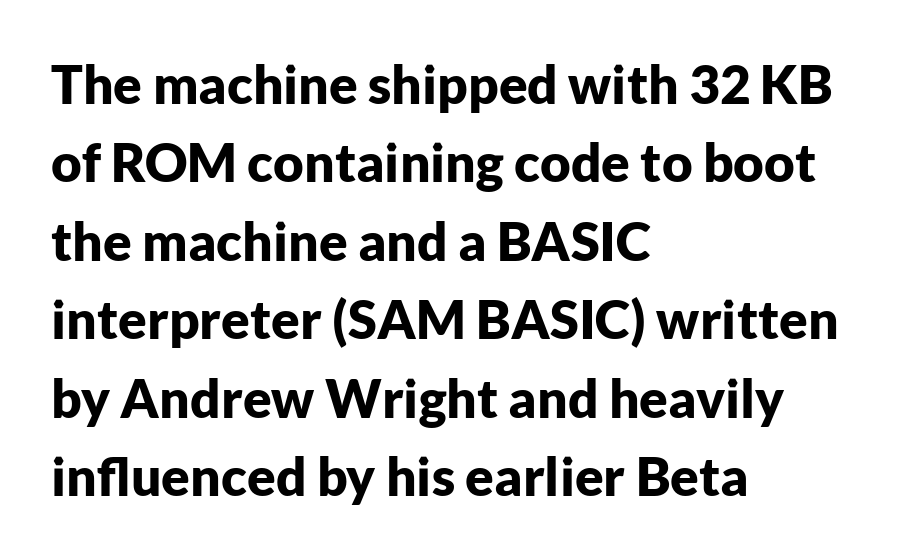
{"serif": "no", "italic": "no", "bold": "yes", "weight": "bold", "width": "normal", "stroke_contrast": "low", "x_height": "medium", "monospaced": "no", "underline": "no", "align": "left", "line_spacing": "normal", "line_spacing_ratio": 1.48, "letter_spacing": "normal", "letter_spacing_em": 0.0, "glyph_px": 53}
